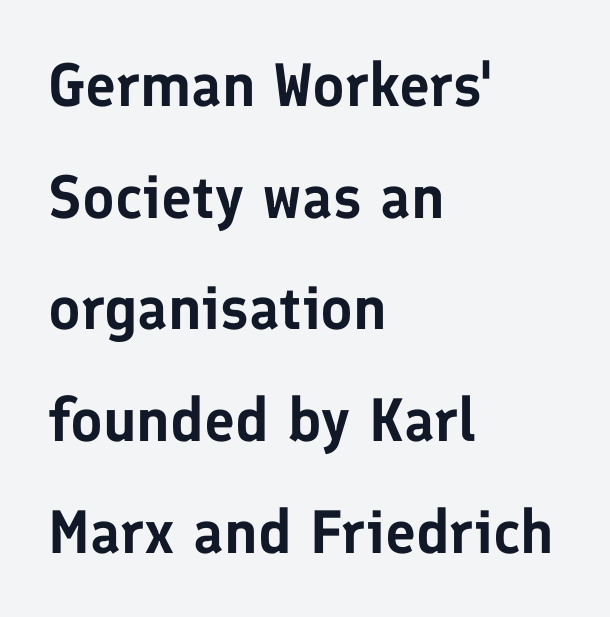
{"serif": "no", "italic": "no", "width": "normal", "stroke_contrast": "low", "x_height": "medium", "monospaced": "no", "underline": "no", "align": "left", "line_spacing_ratio": 1.83, "letter_spacing": "normal", "letter_spacing_em": 0.0, "glyph_px": 61}
